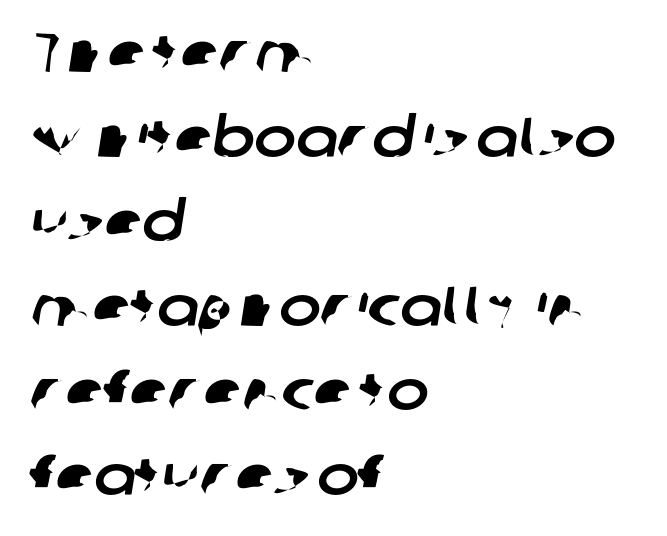
{"serif": "no", "width": "normal", "stroke_contrast": "low", "x_height": "medium", "monospaced": "no", "underline": "no", "align": "left", "line_spacing": "normal", "line_spacing_ratio": 1.51, "letter_spacing": "normal", "letter_spacing_em": 0.0, "glyph_px": 56}
